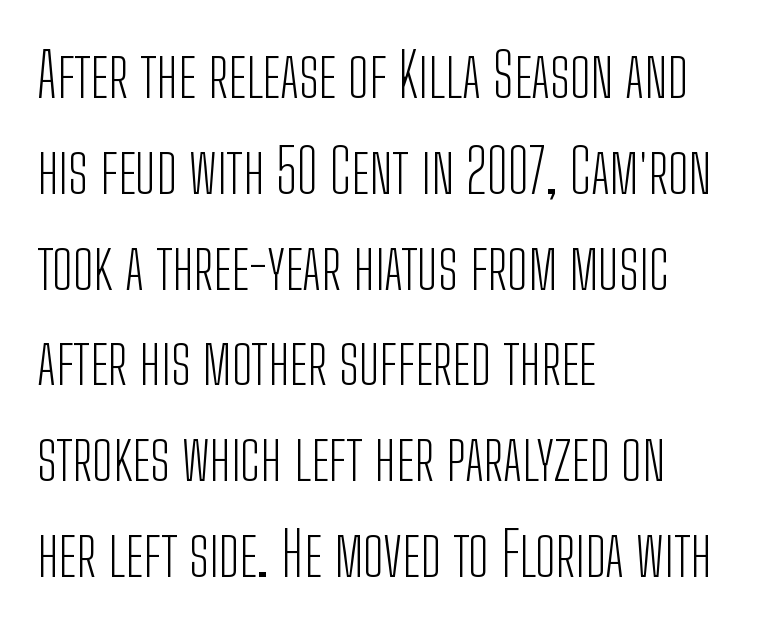
The space directly below the letters is spotless. What kind of face is this? One without serifs — a sans. Style check: upright. Proportional: the letters do not fall into vertical columns. Leftover space on each line is placed entirely after the last word. Stroke mass is kept to a normal reading level or below.
